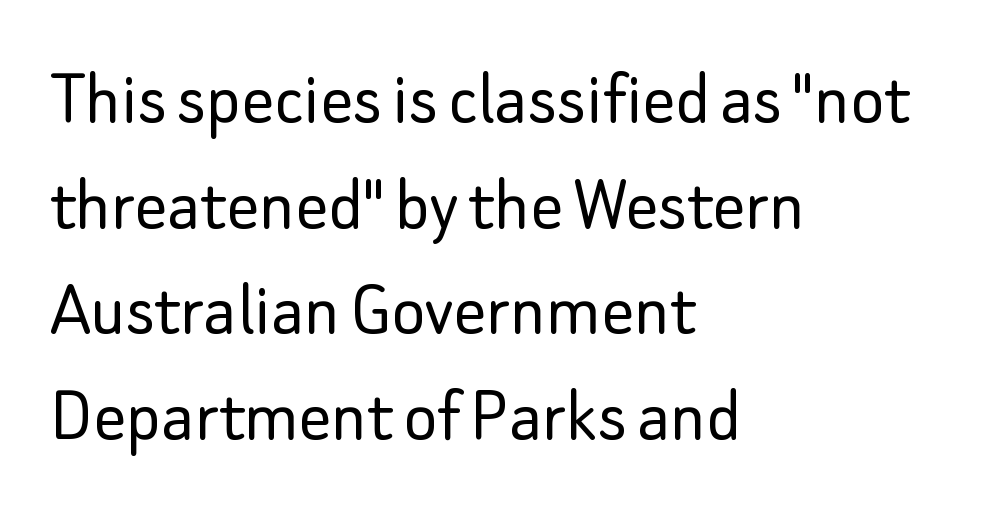
Q: Is the text bold? A: No.
Q: Is the text italic (slanted)? A: No, it is upright.
Q: Is the typeface a serif or a sans-serif typeface? A: Sans-serif.
Q: Is the text underlined? A: No.
Q: How is the paragraph aligned? A: Left-aligned.
Q: Is the spacing between letters normal or unusually wide? A: Normal.
Q: Is the spacing between lines tight, normal or loose? A: Normal.
Q: Width (condensed, normal, or wide)? A: Normal.
Q: Stroke contrast? A: Low.
Q: x-height? A: Small.
Q: Monospaced? A: No.
